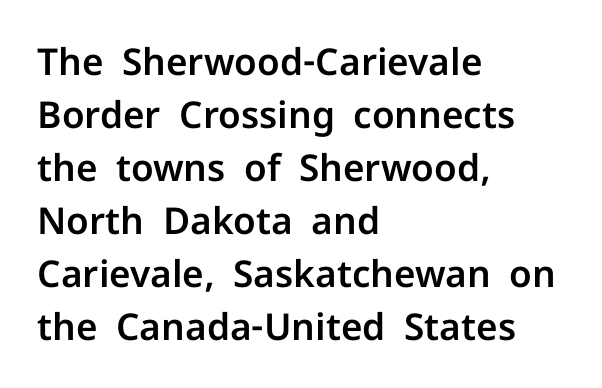
The image shows 37 px sans-serif type, upright; set left-aligned, normal line spacing (1.43x), normal letter spacing, not underlined; low stroke contrast and a medium x-height.
